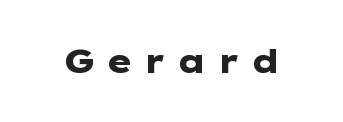
The image shows 33 px heavy, wide sans-serif type, upright; set unusually wide letter spacing (+0.32 em), not underlined; low stroke contrast and a medium x-height.
